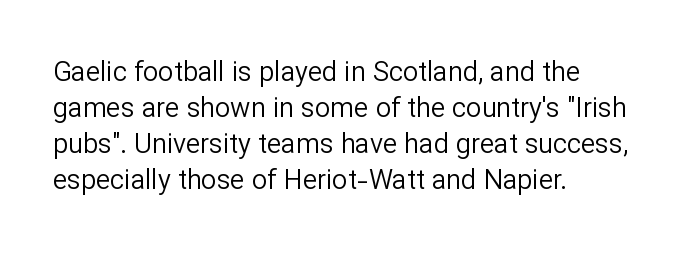
A clean baseline with only descenders dipping below it. The letters stand upright; this is a roman face. The letterforms sit shoulder to shoulder at normal distance. The compositor pushed each line to the left boundary.
